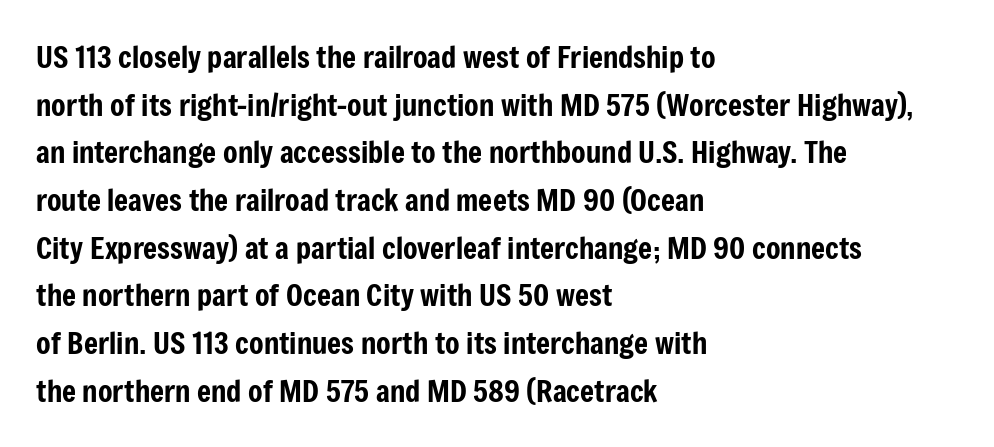
Q: Is the text italic (slanted)? A: No, it is upright.
Q: Is the typeface a serif or a sans-serif typeface? A: Sans-serif.
Q: Is the text underlined? A: No.
Q: How is the paragraph aligned? A: Left-aligned.
Q: Is the spacing between letters normal or unusually wide? A: Normal.
Q: Is the spacing between lines tight, normal or loose? A: Normal.
Q: Width (condensed, normal, or wide)? A: Condensed.
Q: Stroke contrast? A: Low.
Q: x-height? A: Medium.
Q: Monospaced? A: No.
